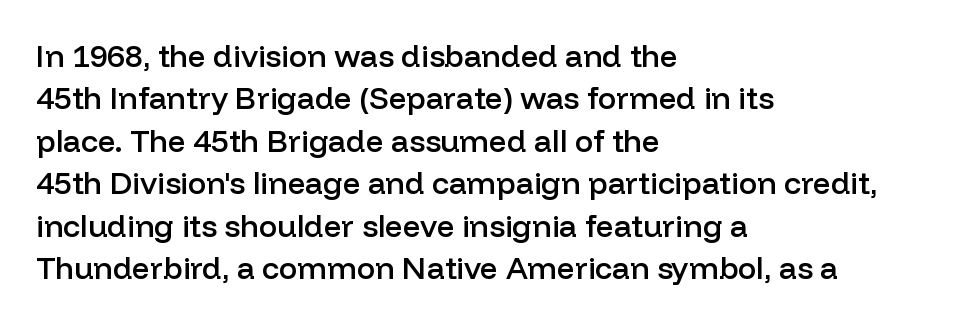
Q: Is the text bold? A: Semi-bold.
Q: Is the text italic (slanted)? A: No, it is upright.
Q: Is the typeface a serif or a sans-serif typeface? A: Sans-serif.
Q: Is the text underlined? A: No.
Q: How is the paragraph aligned? A: Left-aligned.
Q: Is the spacing between letters normal or unusually wide? A: Normal.
Q: Is the spacing between lines tight, normal or loose? A: Normal.
Q: Width (condensed, normal, or wide)? A: Normal.
Q: Stroke contrast? A: Low.
Q: x-height? A: Medium.
Q: Monospaced? A: No.
